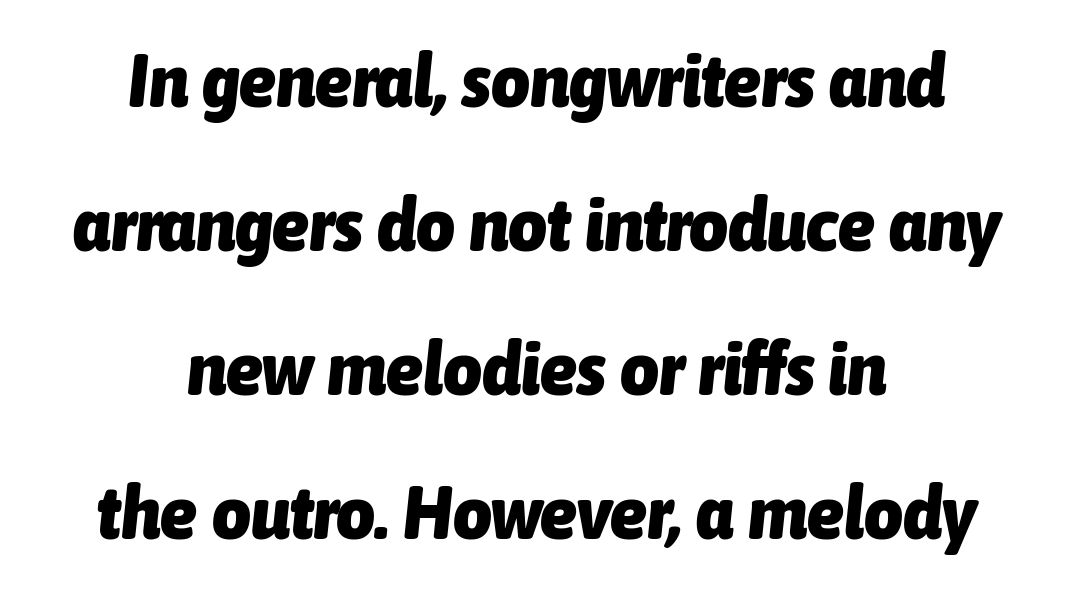
The image shows 75 px heavy, condensed type, italic (leaning right); set centered, loose line spacing (1.92x), normal letter spacing, not underlined; low stroke contrast and a medium x-height.
